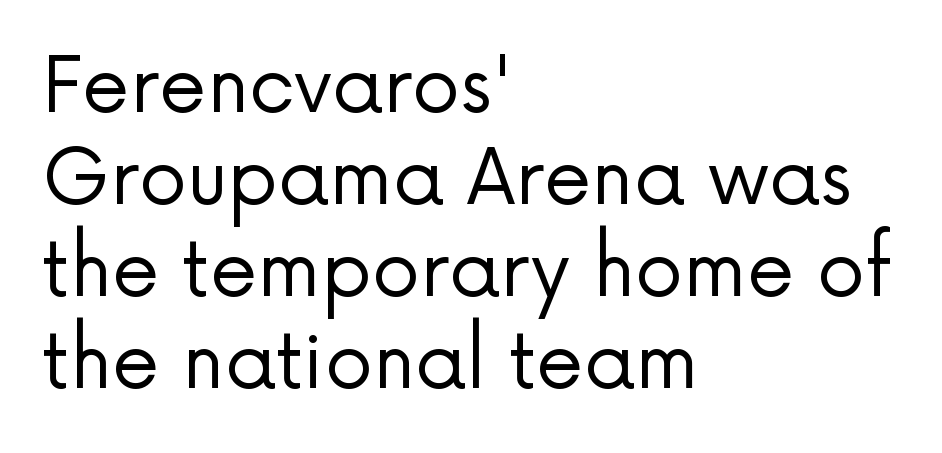
The image shows 76 px regular-weight sans-serif type, upright; set left-aligned, line spacing 1.21x, normal letter spacing, not underlined; low stroke contrast and a medium x-height.
